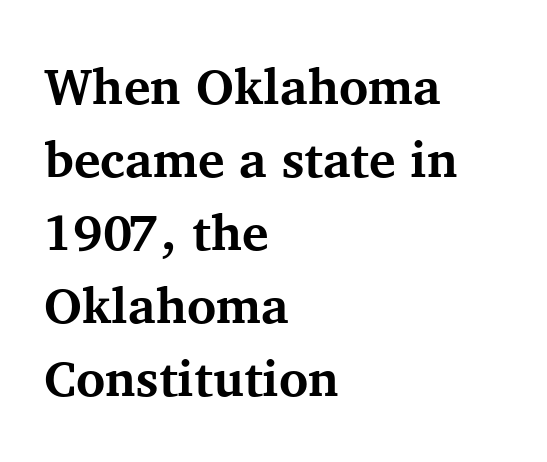
Q: Is the text bold? A: Yes.
Q: Is the text italic (slanted)? A: No, it is upright.
Q: Is the typeface a serif or a sans-serif typeface? A: Serif.
Q: Is the text underlined? A: No.
Q: How is the paragraph aligned? A: Left-aligned.
Q: Is the spacing between letters normal or unusually wide? A: Normal.
Q: Is the spacing between lines tight, normal or loose? A: Normal.
Q: Width (condensed, normal, or wide)? A: Normal.
Q: Stroke contrast? A: Medium.
Q: x-height? A: Medium.
Q: Monospaced? A: No.
